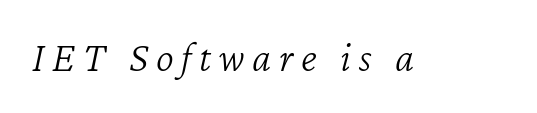
Q: Is the text bold? A: No.
Q: Is the text italic (slanted)? A: Yes, it leans right by about 12 degrees.
Q: Is the text underlined? A: No.
Q: Width (condensed, normal, or wide)? A: Normal.
Q: Stroke contrast? A: Low.
Q: x-height? A: Medium.
Q: Monospaced? A: No.
